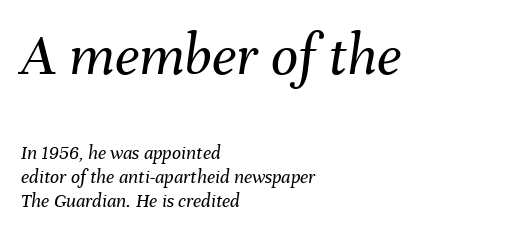
Teacher's note: observe the even left margin — that is flush-left alignment. Compare the two chunks: the upper has the greater cap height. The text carries the slant typical of an italic or oblique font. Each row of text sits above clean, open space.
